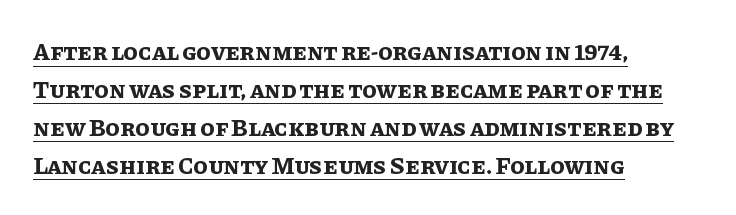
Q: Is the text bold? A: Yes.
Q: Is the text italic (slanted)? A: No, it is upright.
Q: Is the text underlined? A: Yes.
Q: How is the paragraph aligned? A: Left-aligned.
Q: Is the spacing between letters normal or unusually wide? A: Normal.
Q: Is the spacing between lines tight, normal or loose? A: Normal.
